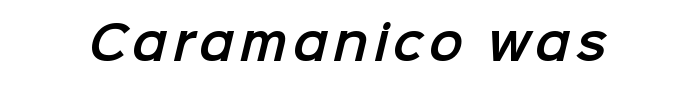
{"serif": "no", "width": "normal", "stroke_contrast": "low", "x_height": "medium", "monospaced": "no", "underline": "no", "glyph_px": 46}
